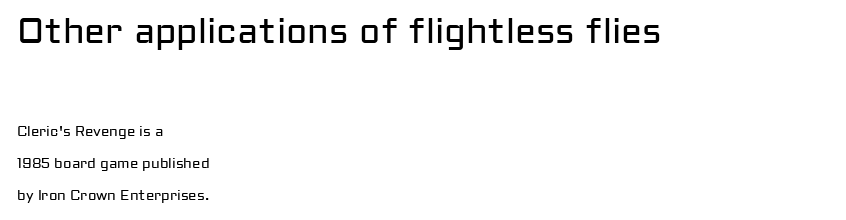
{"serif": "no", "italic": "no", "bold": "no", "weight": "regular", "width": "normal", "stroke_contrast": "low", "x_height": "medium", "monospaced": "no", "underline": "no", "align": "left", "line_spacing": "loose", "line_spacing_ratio": 2.28, "letter_spacing": "normal", "letter_spacing_em": 0.0, "larger_block": "first", "size_ratio": 2.5, "glyph_px": 35}
